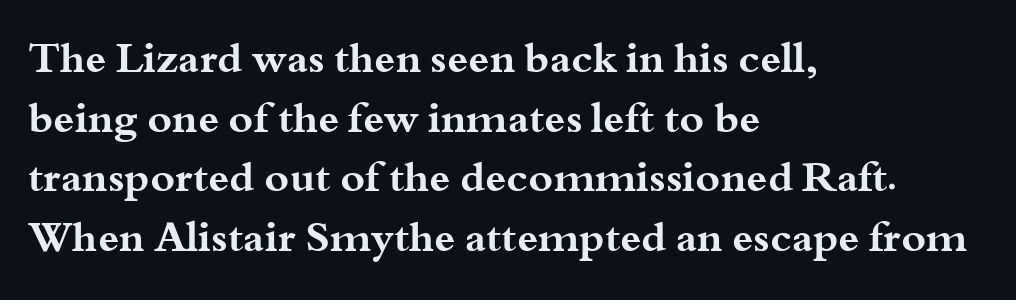
The image shows 42 px bold, wide serif type, upright; set left-aligned, normal line spacing (1.42x), normal letter spacing, not underlined; medium stroke contrast and a small x-height.
